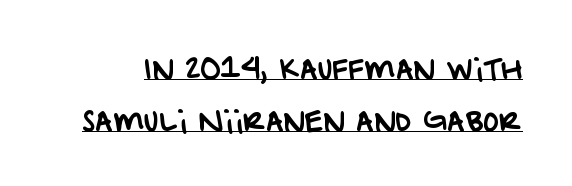
Tracking here is standard; glyphs follow each other at the usual distance. Notice the wide empty band between every row — that's loose leading. The words here are underlined.
